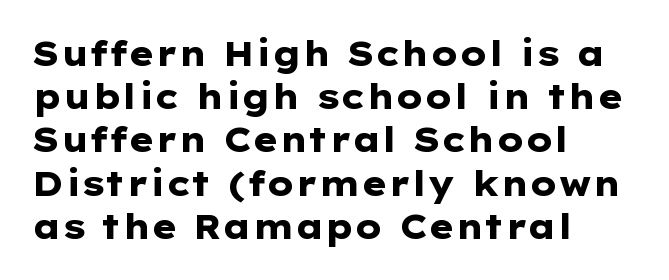
Q: Is the text bold? A: Yes.
Q: Is the text italic (slanted)? A: No, it is upright.
Q: Is the typeface a serif or a sans-serif typeface? A: Sans-serif.
Q: Is the text underlined? A: No.
Q: How is the paragraph aligned? A: Left-aligned.
Q: Is the spacing between letters normal or unusually wide? A: Normal.
Q: Is the spacing between lines tight, normal or loose? A: Normal.
Q: Width (condensed, normal, or wide)? A: Wide.
Q: Stroke contrast? A: Low.
Q: x-height? A: Medium.
Q: Monospaced? A: No.
